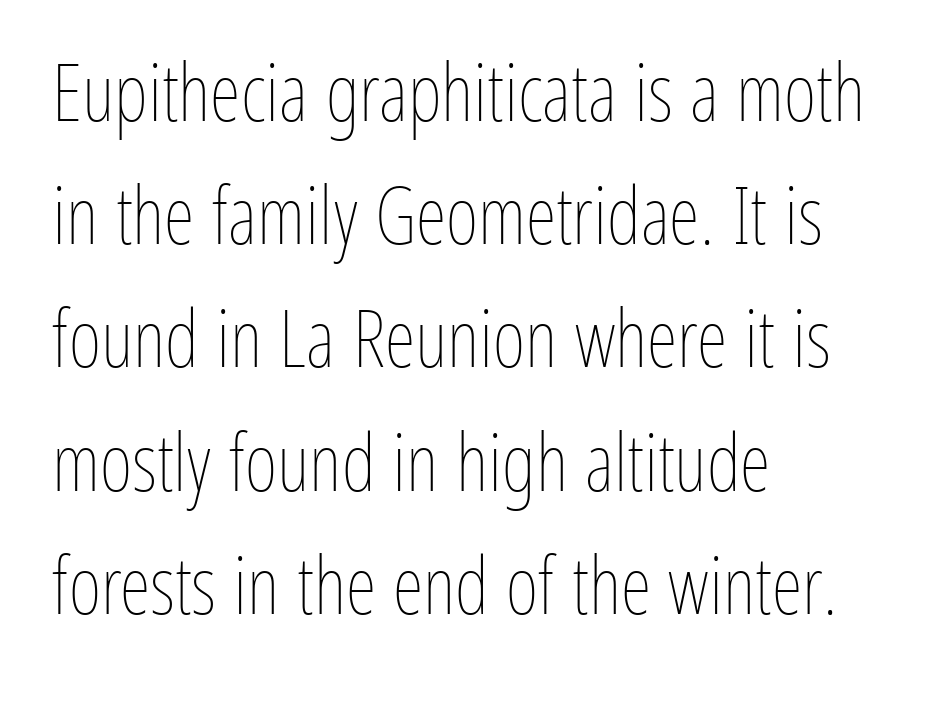
Q: Is the text bold? A: No.
Q: Is the text italic (slanted)? A: No, it is upright.
Q: Is the text underlined? A: No.
Q: How is the paragraph aligned? A: Left-aligned.
Q: Is the spacing between letters normal or unusually wide? A: Normal.
Q: Is the spacing between lines tight, normal or loose? A: Normal.
Q: Width (condensed, normal, or wide)? A: Condensed.
Q: Stroke contrast? A: Low.
Q: x-height? A: Medium.
Q: Monospaced? A: No.
